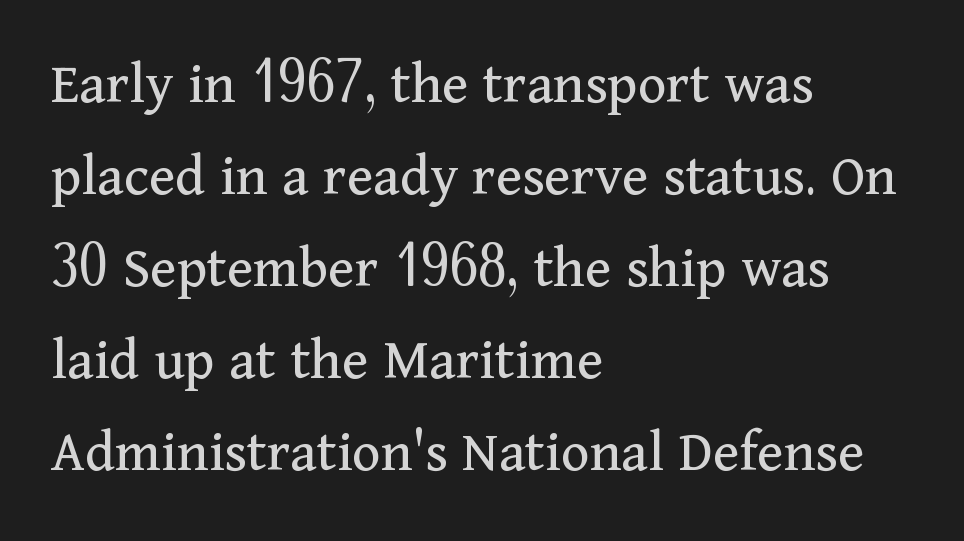
{"serif": "yes", "italic": "no", "bold": "no", "weight": "regular", "width": "normal", "stroke_contrast": "medium", "x_height": "medium", "monospaced": "no", "underline": "no", "align": "left", "line_spacing": "normal", "line_spacing_ratio": 1.51, "letter_spacing": "normal", "letter_spacing_em": 0.0, "glyph_px": 61}
